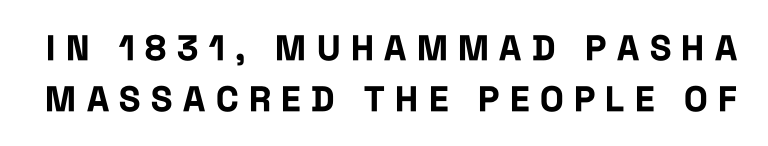
I'd call this a sans setting — the letters go barefoot. The face used here is proportionally spaced, like ordinary book or web type. Underline: absent. Notice how the stems are strictly vertical — no italics here. The gaps between neighbouring characters are conspicuously large.
